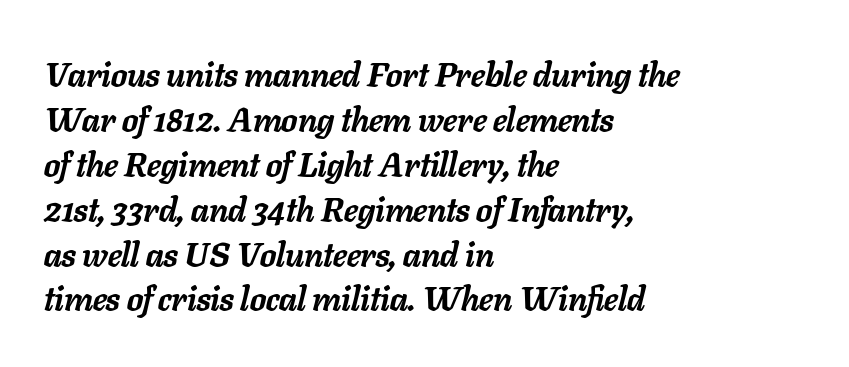
The rows are spaced the way most documents space them. Notice how thick the strokes are: this is what a full bold looks like. The text carries the slant typical of an italic or oblique font. Beneath every word, the page is bare. These lines are rendered in a variable-pitch font.
